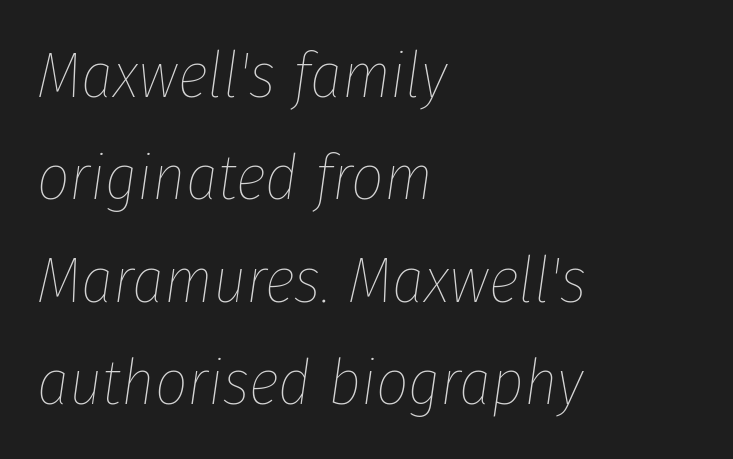
{"italic": "yes", "lean": "right", "slant_degrees": 8, "bold": "no", "weight": "thin", "width": "condensed", "stroke_contrast": "low", "x_height": "medium", "monospaced": "no", "underline": "no", "align": "left", "line_spacing": "normal", "line_spacing_ratio": 1.6, "letter_spacing": "normal", "letter_spacing_em": 0.0, "glyph_px": 64}
